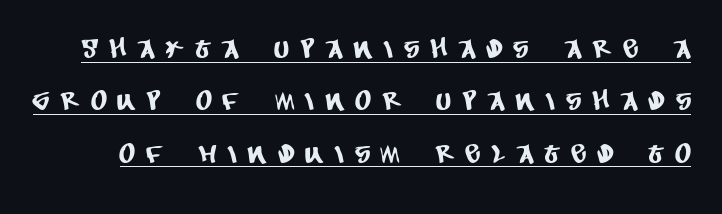
This rendering features underlined lettering. In terms of letterspacing, this is a distinctly airy, spread setting. Does the leading feel generous? Absolutely, it's lavish.
